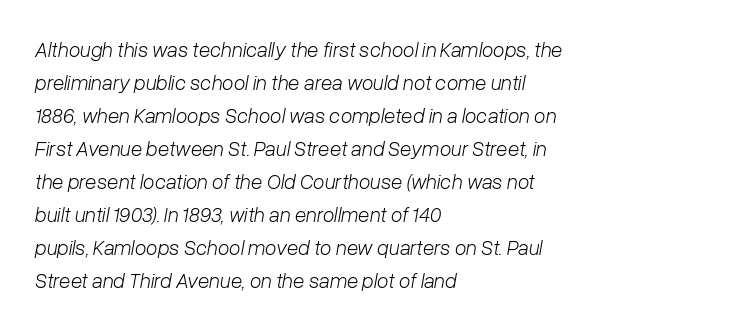
Q: Is the text bold? A: No.
Q: Is the text italic (slanted)? A: Yes, it leans right by about 10 degrees.
Q: Is the text underlined? A: No.
Q: How is the paragraph aligned? A: Left-aligned.
Q: Is the spacing between letters normal or unusually wide? A: Normal.
Q: Is the spacing between lines tight, normal or loose? A: Normal.
